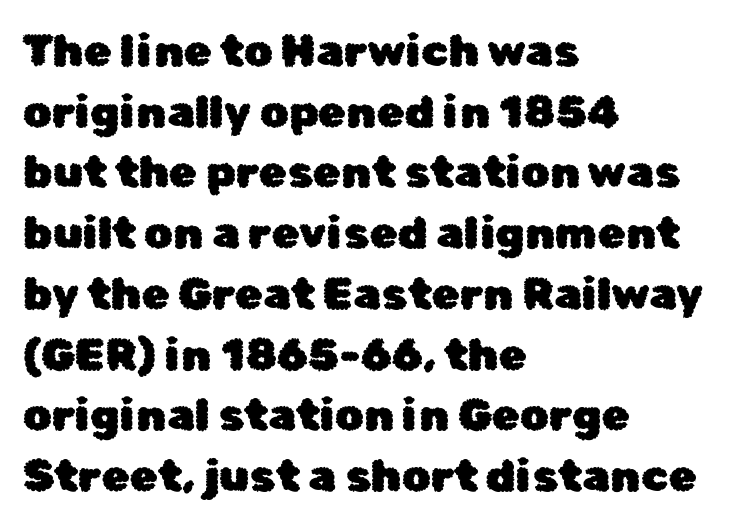
Q: Is the text italic (slanted)? A: No, it is upright.
Q: Is the typeface a serif or a sans-serif typeface? A: Sans-serif.
Q: Is the text underlined? A: No.
Q: How is the paragraph aligned? A: Left-aligned.
Q: Is the spacing between letters normal or unusually wide? A: Normal.
Q: Is the spacing between lines tight, normal or loose? A: Normal.
Q: Width (condensed, normal, or wide)? A: Normal.
Q: Stroke contrast? A: Low.
Q: x-height? A: Medium.
Q: Monospaced? A: No.
